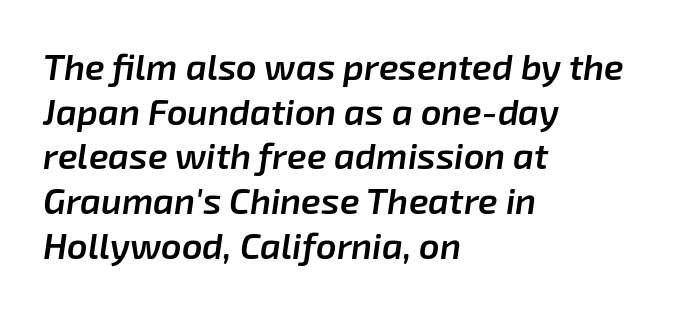
The image shows 36 px semibold type, italic (leaning right); set left-aligned, line spacing 1.24x, normal letter spacing, not underlined; low stroke contrast and a medium x-height.
